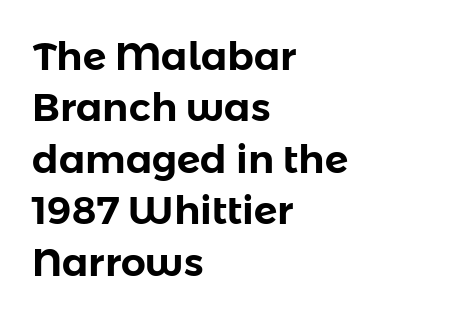
Classification — sans serif. Tracking here is standard; glyphs follow each other at the usual distance. The ragged edge is on the right, which tells us the setting is flush left. Check the space under the baseline: it is left empty.
